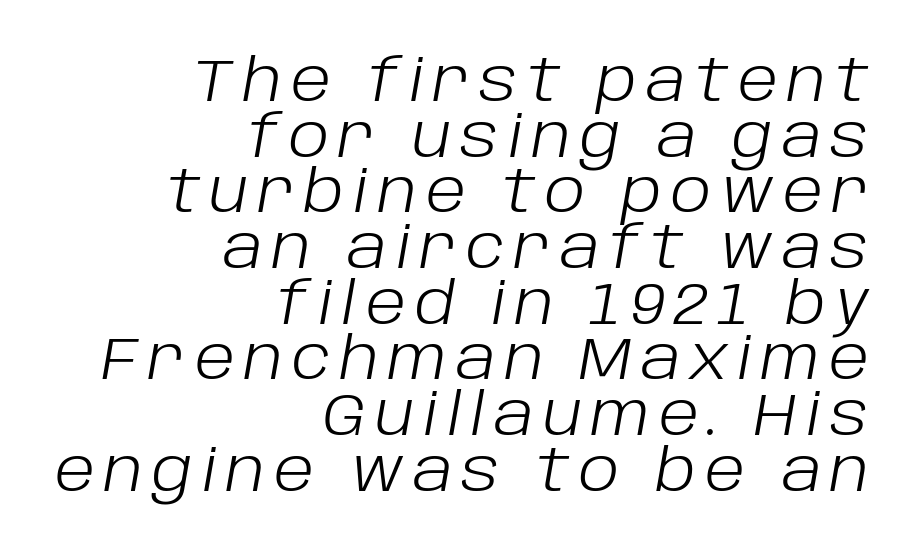
The image shows 58 px light type, italic (leaning right); set right-aligned, tight line spacing (0.96x), not underlined; low stroke contrast and a large x-height.
